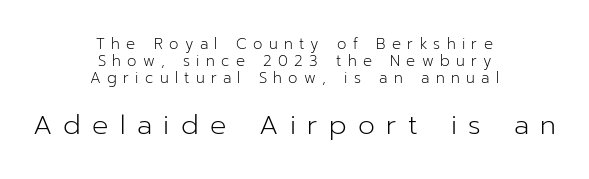
{"italic": "no", "bold": "no", "underline": "no", "align": "center", "line_spacing": "tight", "line_spacing_ratio": 1.13, "letter_spacing": "wide", "letter_spacing_em": 0.42, "larger_block": "second", "size_ratio": 1.8, "glyph_px": 27}
